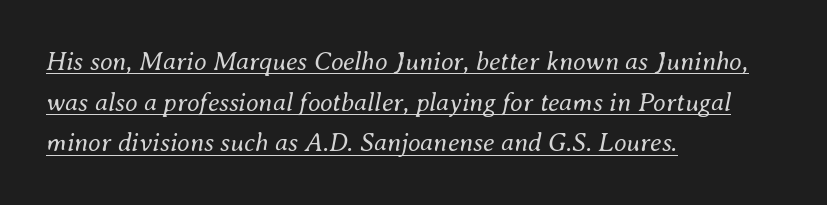
The image shows 26 px text type, italic (leaning right); set left-aligned, normal line spacing (1.56x), normal letter spacing, underlined.
